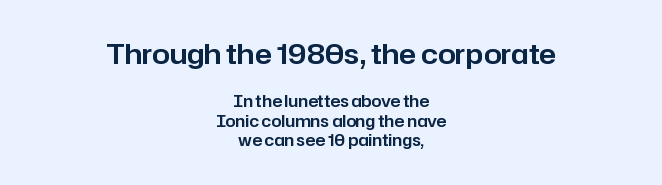
Q: Is the text italic (slanted)? A: No, it is upright.
Q: Is the typeface a serif or a sans-serif typeface? A: Sans-serif.
Q: Is the text underlined? A: No.
Q: How is the paragraph aligned? A: Centered.
Q: Is the spacing between letters normal or unusually wide? A: Normal.
Q: Which block of text is set in a larger size, the first (top) or the second (bottom)? A: The first (top) one.
Q: Width (condensed, normal, or wide)? A: Normal.
Q: Stroke contrast? A: Low.
Q: x-height? A: Medium.
Q: Monospaced? A: No.
